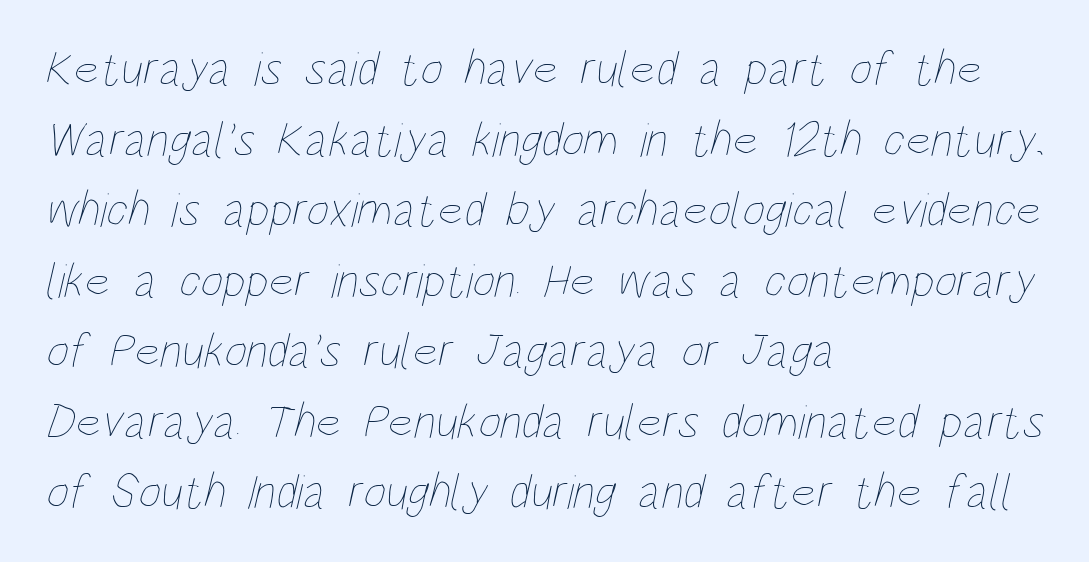
{"bold": "no", "weight": "thin", "width": "condensed", "stroke_contrast": "low", "x_height": "large", "monospaced": "no", "underline": "no", "align": "left", "line_spacing": "normal", "line_spacing_ratio": 1.44, "letter_spacing": "normal", "letter_spacing_em": 0.0, "glyph_px": 49}
